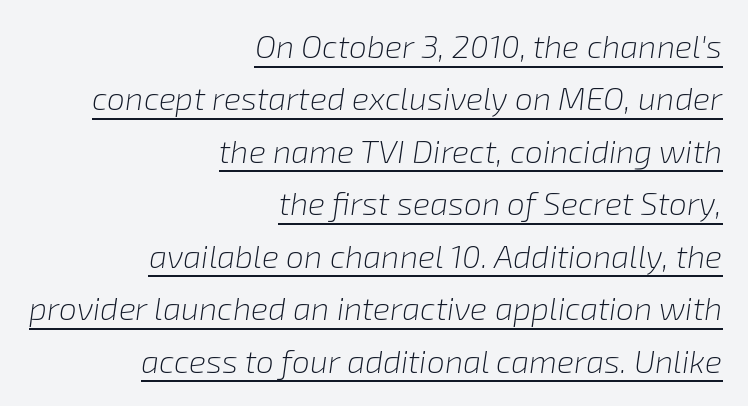
{"italic": "yes", "lean": "right", "slant_degrees": 8, "bold": "no", "weight": "light", "width": "normal", "stroke_contrast": "low", "x_height": "medium", "monospaced": "no", "underline": "yes", "align": "right", "line_spacing": "normal", "line_spacing_ratio": 1.64, "letter_spacing": "normal", "letter_spacing_em": 0.0, "glyph_px": 32}
